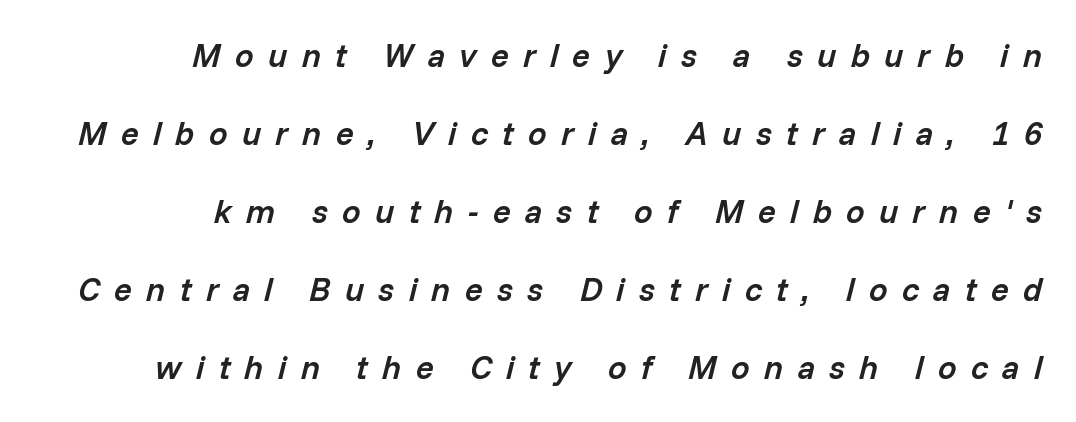
The image shows 33 px semibold type, italic (leaning right); set right-aligned, loose line spacing (2.36x), unusually wide letter spacing (+0.43 em), not underlined; low stroke contrast and a medium x-height.
